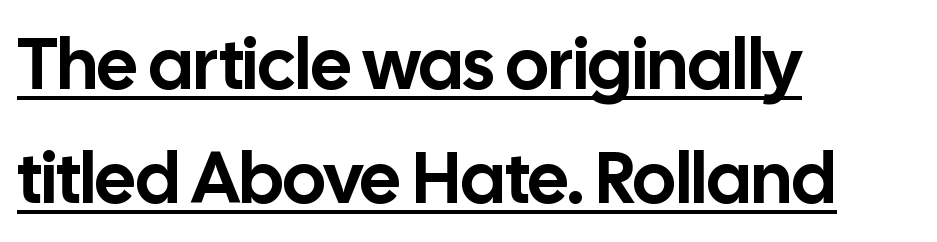
Q: Is the text italic (slanted)? A: No, it is upright.
Q: Is the typeface a serif or a sans-serif typeface? A: Sans-serif.
Q: Is the text underlined? A: Yes.
Q: How is the paragraph aligned? A: Left-aligned.
Q: Is the spacing between letters normal or unusually wide? A: Normal.
Q: Is the spacing between lines tight, normal or loose? A: Normal.
Q: Width (condensed, normal, or wide)? A: Normal.
Q: Stroke contrast? A: Low.
Q: x-height? A: Medium.
Q: Monospaced? A: No.
